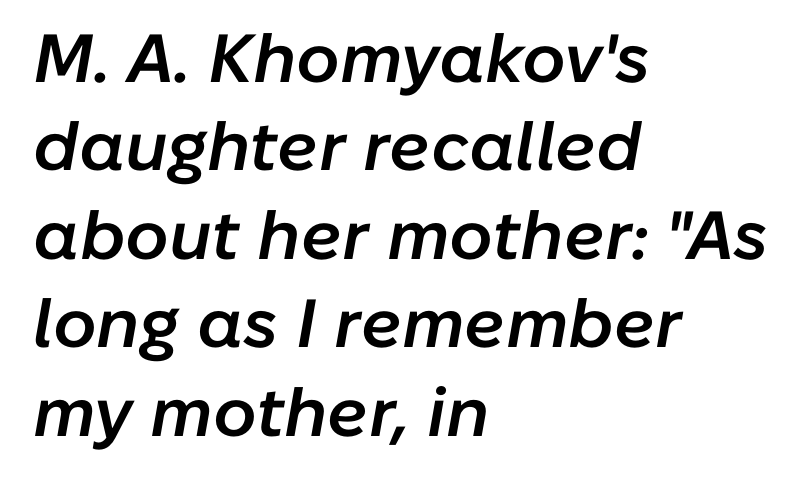
Varying glyph widths throughout — classic text-font behaviour. The rendering applies a slant to the glyphs. The area under the type is left untouched. Stems and bowls a touch heavier than normal — semibold. This rendering leaves character spacing at its baseline value.
